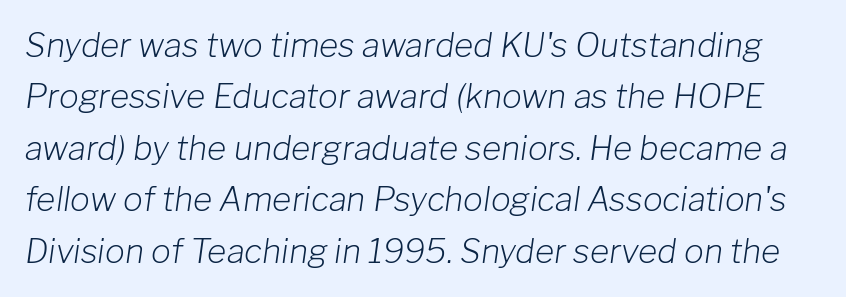
{"italic": "yes", "lean": "right", "slant_degrees": 8, "bold": "no", "weight": "light", "width": "normal", "stroke_contrast": "low", "x_height": "medium", "monospaced": "no", "underline": "no", "line_spacing": "normal", "line_spacing_ratio": 1.56, "letter_spacing": "normal", "letter_spacing_em": 0.0, "glyph_px": 33}
